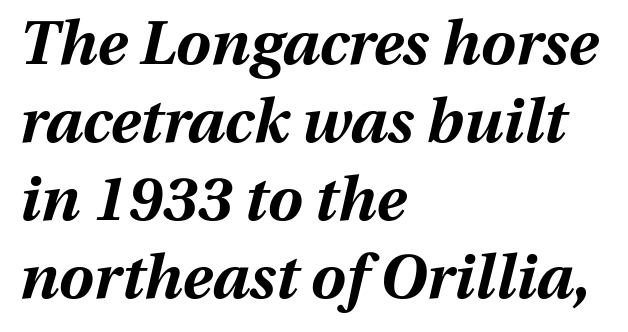
Q: Is the text bold? A: Yes.
Q: Is the text italic (slanted)? A: Yes, it leans right by about 13 degrees.
Q: Is the text underlined? A: No.
Q: How is the paragraph aligned? A: Left-aligned.
Q: Is the spacing between letters normal or unusually wide? A: Normal.
Q: Is the spacing between lines tight, normal or loose? A: Normal.
Q: Width (condensed, normal, or wide)? A: Normal.
Q: Stroke contrast? A: Medium.
Q: x-height? A: Medium.
Q: Monospaced? A: No.
